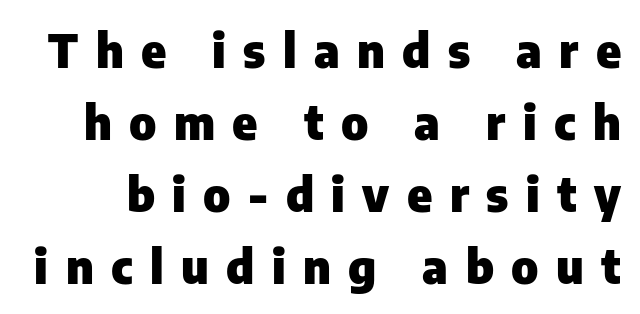
Q: Is the text bold? A: Yes.
Q: Is the text italic (slanted)? A: No, it is upright.
Q: Is the typeface a serif or a sans-serif typeface? A: Sans-serif.
Q: Is the text underlined? A: No.
Q: Is the spacing between letters normal or unusually wide? A: Unusually wide.
Q: Is the spacing between lines tight, normal or loose? A: Normal.
Q: Width (condensed, normal, or wide)? A: Normal.
Q: Stroke contrast? A: Low.
Q: x-height? A: Medium.
Q: Monospaced? A: No.
